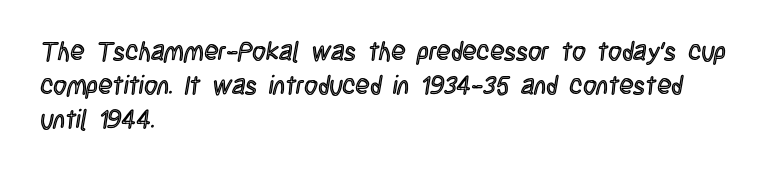
Q: Is the text italic (slanted)? A: Yes.
Q: Is the text underlined? A: No.
Q: How is the paragraph aligned? A: Left-aligned.
Q: Is the spacing between letters normal or unusually wide? A: Normal.
Q: Is the spacing between lines tight, normal or loose? A: Normal.
